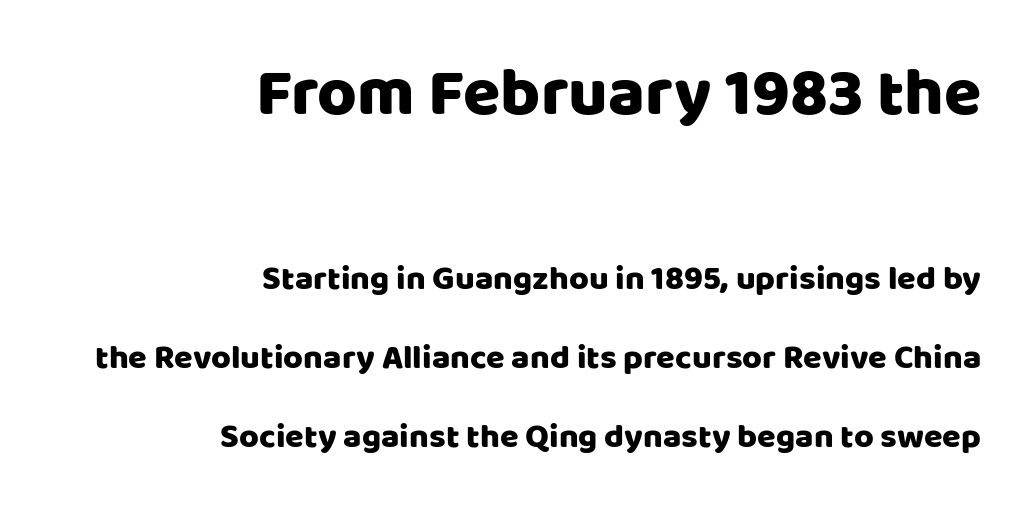
{"serif": "no", "italic": "no", "width": "normal", "stroke_contrast": "low", "x_height": "large", "monospaced": "no", "underline": "no", "align": "right", "line_spacing": "loose", "line_spacing_ratio": 2.32, "letter_spacing": "normal", "letter_spacing_em": 0.0, "larger_block": "first", "size_ratio": 2.0, "glyph_px": 68}
